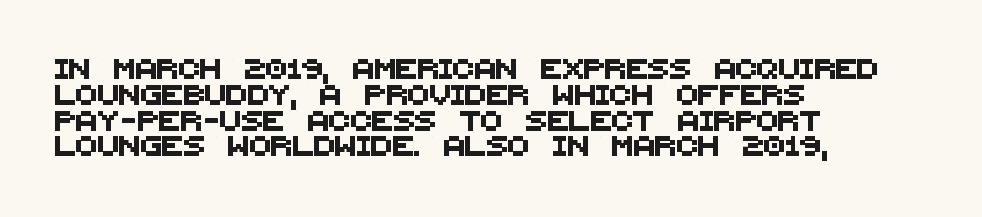
The lines are quadded left. Students, note that the glyphs here touch the page at normal intervals. The zone under the glyphs is completely vacant. The lines sit at an ordinary, default distance from one another.
